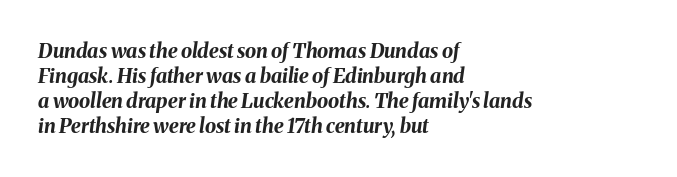
Q: Is the text bold? A: Yes.
Q: Is the text italic (slanted)? A: Yes, it leans right by about 8 degrees.
Q: Is the text underlined? A: No.
Q: How is the paragraph aligned? A: Left-aligned.
Q: Is the spacing between letters normal or unusually wide? A: Normal.
Q: Is the spacing between lines tight, normal or loose? A: Normal.
